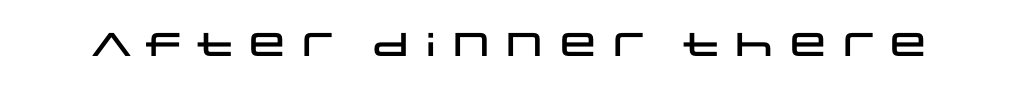
Q: Is the text italic (slanted)? A: No, it is upright.
Q: Is the typeface a serif or a sans-serif typeface? A: Sans-serif.
Q: Is the text underlined? A: No.
Q: Width (condensed, normal, or wide)? A: Wide.
Q: Stroke contrast? A: Low.
Q: x-height? A: Large.
Q: Monospaced? A: No.
